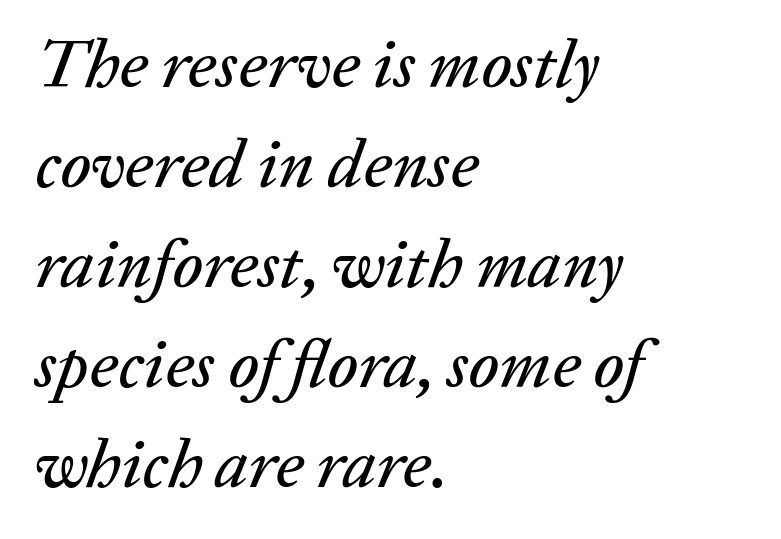
The image shows 68 px text type, italic (leaning right); set left-aligned, normal line spacing (1.47x), normal letter spacing, not underlined; low stroke contrast and a medium x-height.
